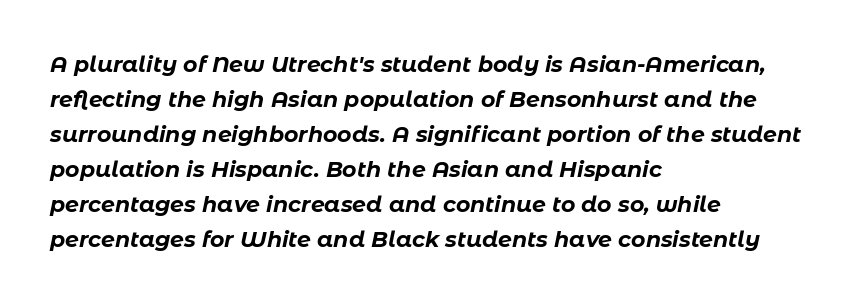
{"italic": "yes", "lean": "right", "slant_degrees": 11, "bold": "yes", "underline": "no", "align": "left", "line_spacing": "normal", "line_spacing_ratio": 1.59, "letter_spacing": "normal", "letter_spacing_em": 0.0, "glyph_px": 22}
